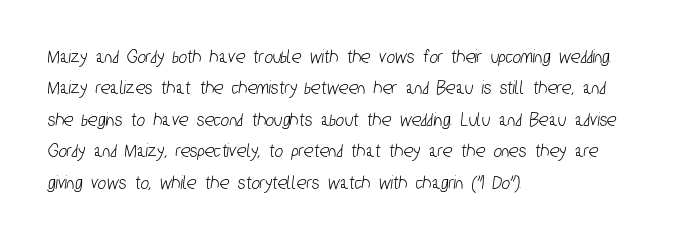
{"underline": "no", "align": "left", "line_spacing": "normal", "line_spacing_ratio": 1.57, "letter_spacing": "normal", "letter_spacing_em": 0.0, "glyph_px": 20}
